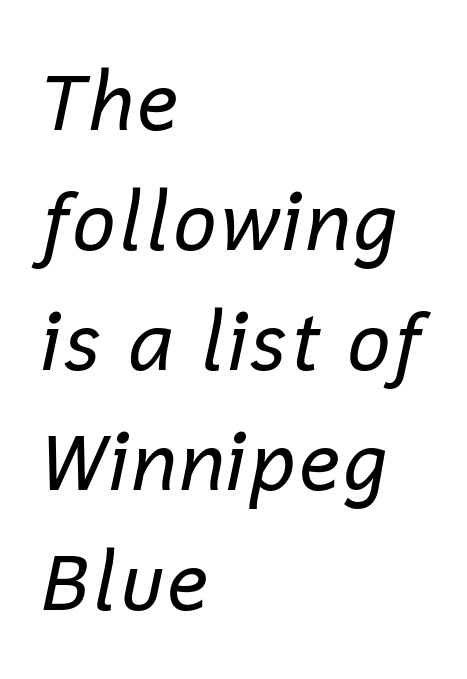
{"italic": "yes", "lean": "right", "slant_degrees": 12, "bold": "no", "weight": "regular", "width": "normal", "stroke_contrast": "low", "x_height": "medium", "monospaced": "no", "underline": "no", "align": "left", "line_spacing": "normal", "line_spacing_ratio": 1.52, "letter_spacing": "normal", "letter_spacing_em": 0.0, "glyph_px": 79}
